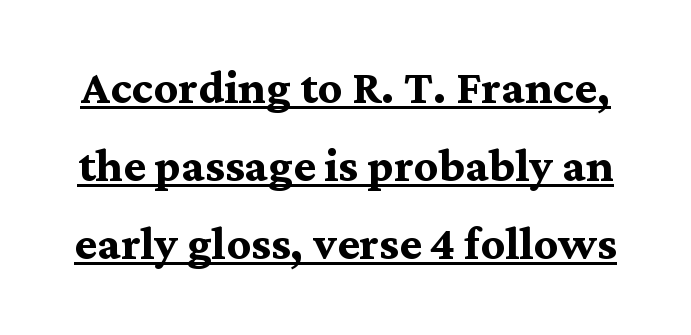
Weight check: bold — yes, fully. Here the glyphs are tracked normally, forming tight word shapes. Typographically, this falls in the serif category. Do the characters align in a grid? No, the font is proportional. Summary of vertical rhythm: regular, with standard interline spacing. The face used here appears with an underline applied.
